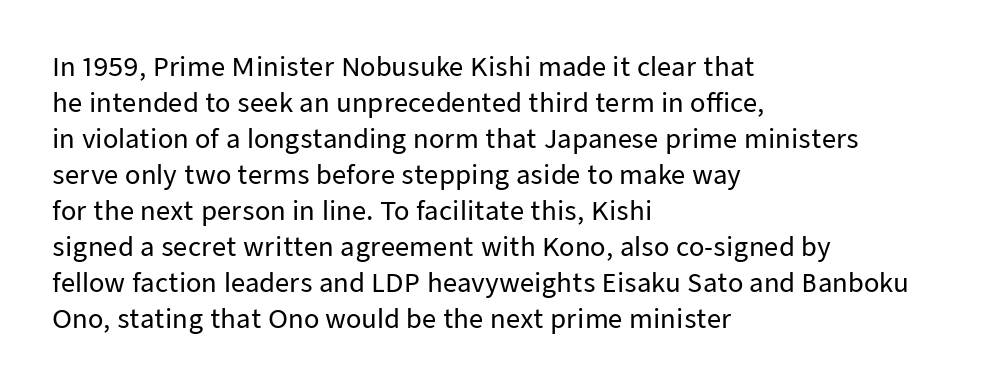
{"italic": "no", "underline": "no", "align": "left", "line_spacing": "normal", "line_spacing_ratio": 1.44, "letter_spacing": "normal", "letter_spacing_em": 0.0, "glyph_px": 25}
